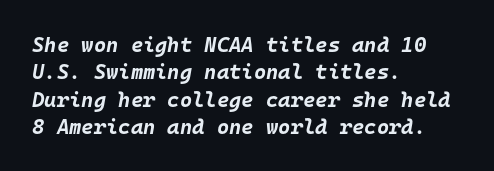
Q: Is the text bold? A: Yes.
Q: Is the text italic (slanted)? A: Yes, it leans right by about 10 degrees.
Q: Is the text underlined? A: No.
Q: How is the paragraph aligned? A: Left-aligned.
Q: Is the spacing between letters normal or unusually wide? A: Normal.
Q: Is the spacing between lines tight, normal or loose? A: Normal.
